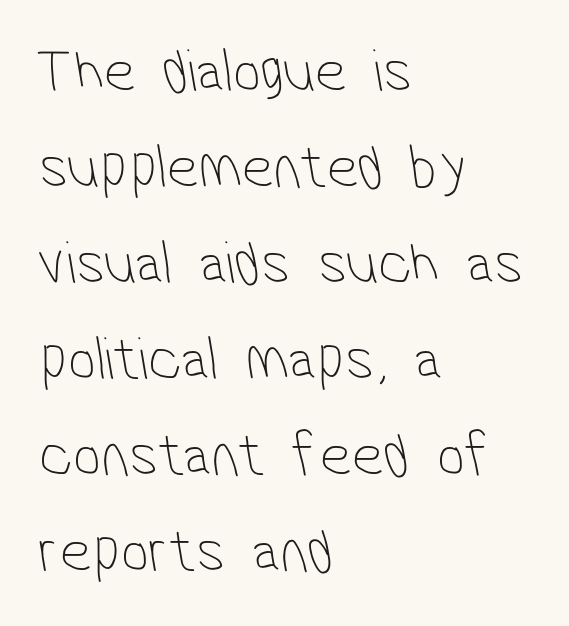
{"serif": "no", "bold": "no", "weight": "thin", "width": "condensed", "stroke_contrast": "low", "x_height": "medium", "monospaced": "no", "underline": "no", "align": "left", "line_spacing": "normal", "line_spacing_ratio": 1.55, "letter_spacing": "normal", "letter_spacing_em": 0.0, "glyph_px": 62}
